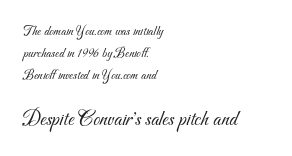
Q: Is the text bold? A: No.
Q: Is the text underlined? A: No.
Q: How is the paragraph aligned? A: Left-aligned.
Q: Is the spacing between letters normal or unusually wide? A: Normal.
Q: Is the spacing between lines tight, normal or loose? A: Normal.
Q: Which block of text is set in a larger size, the first (top) or the second (bottom)? A: The second (bottom) one.
